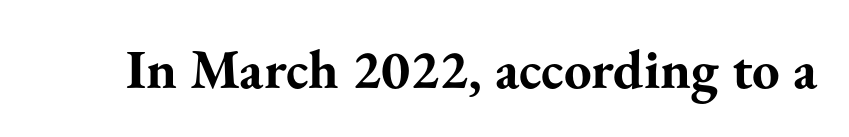
The image shows 55 px bold serif type, upright; set normal letter spacing, not underlined; medium stroke contrast and a small x-height.
